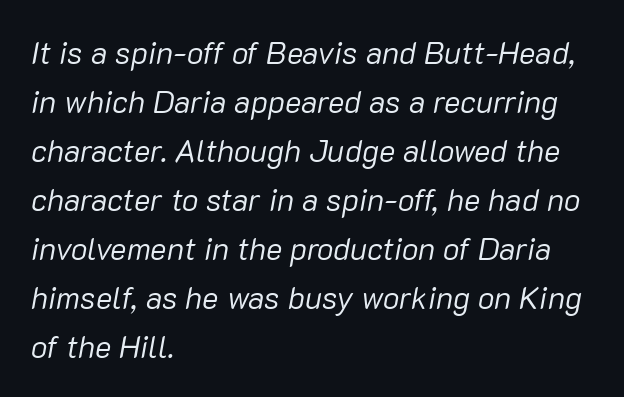
The image shows 31 px regular-weight type, italic (leaning right); set left-aligned, normal line spacing (1.58x), normal letter spacing, not underlined; low stroke contrast and a medium x-height.
